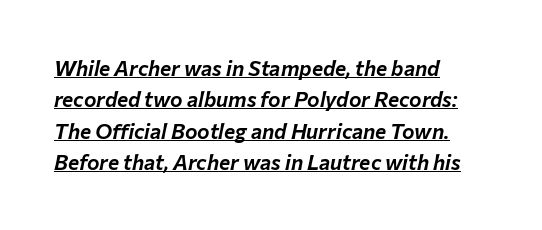
These lines sit exactly where default settings would place them. Caption: multi-line text, flush left, ragged right. When letters slant like this, we call the style italic. Does extra space separate the letters? No, they use regular spacing. Students, observe the line beneath the letters — that is underlining.
